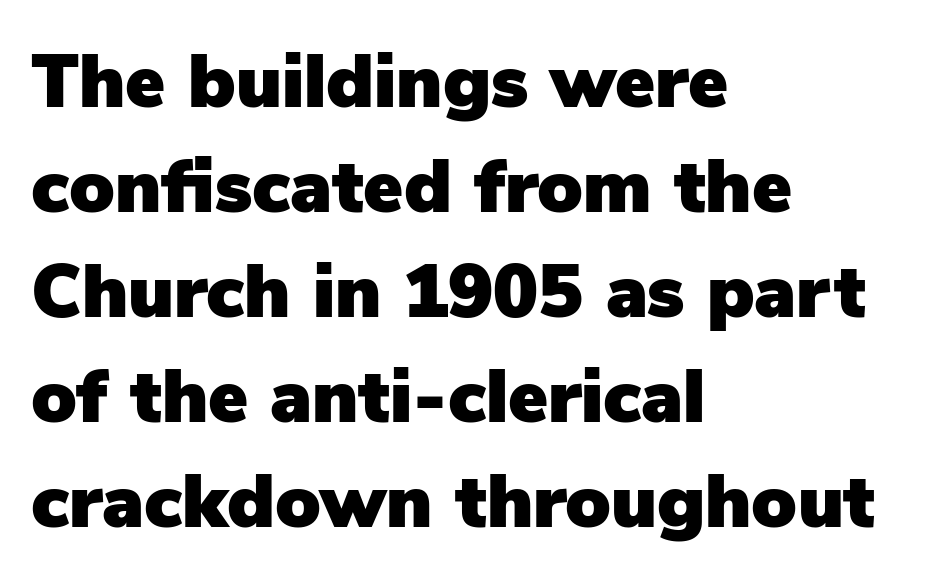
Q: Is the text italic (slanted)? A: No, it is upright.
Q: Is the typeface a serif or a sans-serif typeface? A: Sans-serif.
Q: Is the text underlined? A: No.
Q: How is the paragraph aligned? A: Left-aligned.
Q: Is the spacing between letters normal or unusually wide? A: Normal.
Q: Is the spacing between lines tight, normal or loose? A: Normal.
Q: Width (condensed, normal, or wide)? A: Normal.
Q: Stroke contrast? A: Low.
Q: x-height? A: Medium.
Q: Monospaced? A: No.
